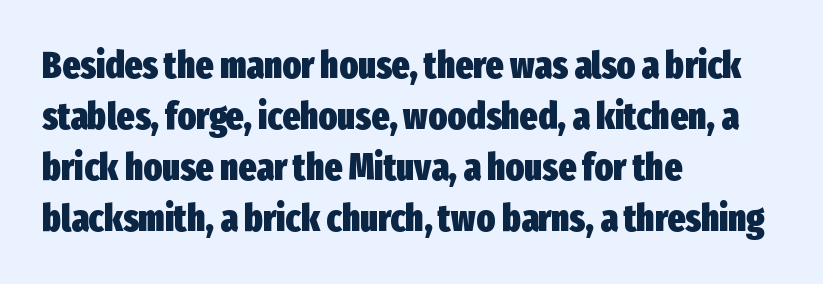
The paragraph shown leans on its left margin. Do the characters align in a grid? No, the font is proportional. The vertical gap from one line to the next is medium. The specimen omits any rule beneath the text block's lines.
